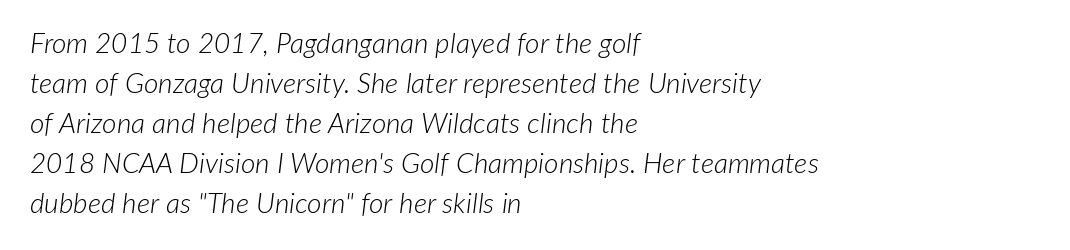
Q: Is the text bold? A: No.
Q: Is the text italic (slanted)? A: Yes, it leans right by about 7 degrees.
Q: Is the text underlined? A: No.
Q: How is the paragraph aligned? A: Left-aligned.
Q: Is the spacing between letters normal or unusually wide? A: Normal.
Q: Is the spacing between lines tight, normal or loose? A: Normal.
Q: Width (condensed, normal, or wide)? A: Normal.
Q: Stroke contrast? A: Low.
Q: x-height? A: Medium.
Q: Monospaced? A: No.
